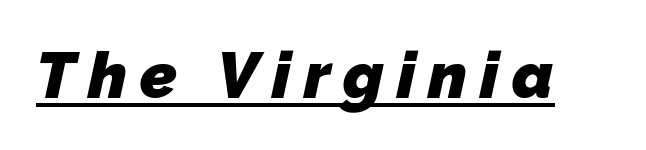
The image shows 65 px heavy sans-serif type; set unusually wide letter spacing (+0.2 em), underlined; low stroke contrast and a medium x-height.
